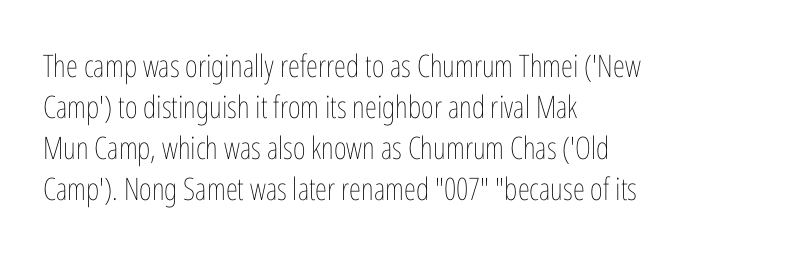
The image shows 31 px thin, condensed type, upright; set left-aligned, normal line spacing (1.32x), normal letter spacing, not underlined; low stroke contrast and a medium x-height.
